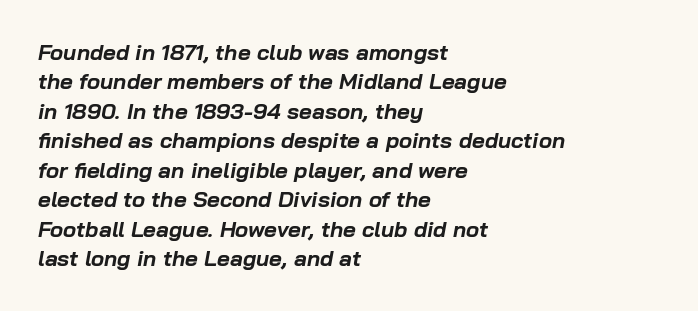
The image shows 22 px bold type, italic (leaning right); set left-aligned, normal line spacing (1.34x), normal letter spacing, not underlined.
